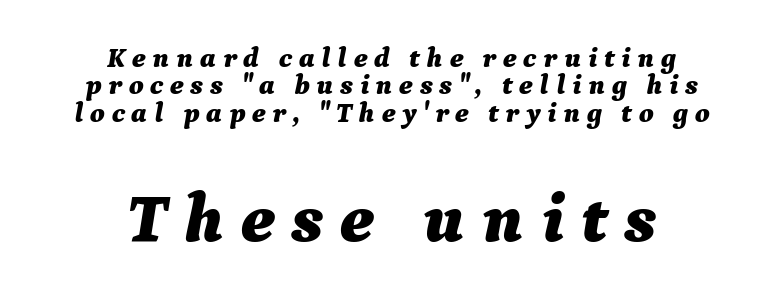
Q: Is the text bold? A: Yes.
Q: Is the text italic (slanted)? A: Yes, it leans right by about 9 degrees.
Q: Is the text underlined? A: No.
Q: How is the paragraph aligned? A: Centered.
Q: Is the spacing between letters normal or unusually wide? A: Unusually wide.
Q: Is the spacing between lines tight, normal or loose? A: Tight.
Q: Which block of text is set in a larger size, the first (top) or the second (bottom)? A: The second (bottom) one.
Q: Width (condensed, normal, or wide)? A: Normal.
Q: Stroke contrast? A: Medium.
Q: x-height? A: Medium.
Q: Monospaced? A: No.
